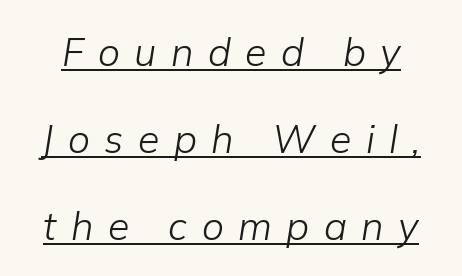
{"italic": "yes", "lean": "right", "slant_degrees": 9, "bold": "no", "weight": "light", "width": "normal", "stroke_contrast": "low", "x_height": "medium", "monospaced": "no", "underline": "yes", "line_spacing": "loose", "line_spacing_ratio": 2.23, "letter_spacing": "wide", "letter_spacing_em": 0.37, "glyph_px": 39}
